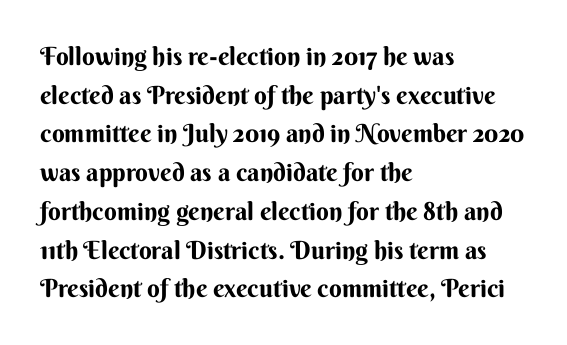
Inter-character spacing is left at the font's built-in metrics. Quick note: underline off. Horizontal alignment here is leftward, the default for most running prose. Posture: vertical. Line spacing here is normal.
